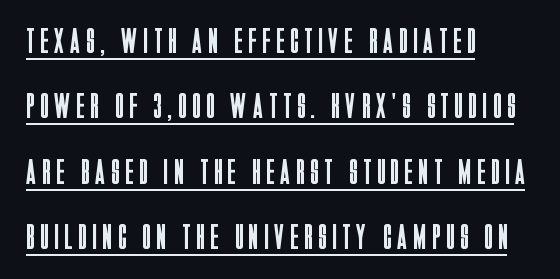
Q: Is the text bold? A: No.
Q: Is the text italic (slanted)? A: No, it is upright.
Q: Is the typeface a serif or a sans-serif typeface? A: Sans-serif.
Q: Is the text underlined? A: Yes.
Q: How is the paragraph aligned? A: Left-aligned.
Q: Width (condensed, normal, or wide)? A: Condensed.
Q: Stroke contrast? A: Low.
Q: x-height? A: Large.
Q: Monospaced? A: No.
